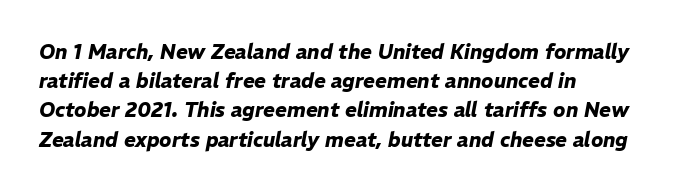
The image shows 20 px bold type, italic (leaning right); set left-aligned, normal line spacing (1.46x), normal letter spacing, not underlined.
